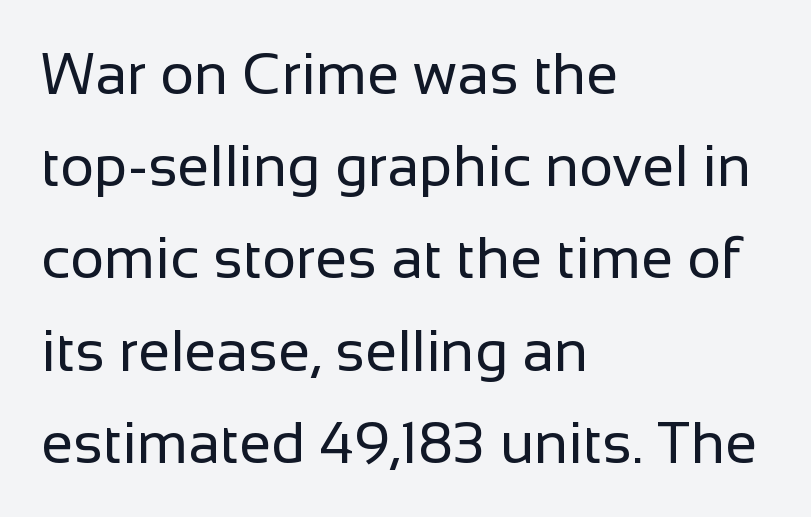
Q: Is the text bold? A: No.
Q: Is the text italic (slanted)? A: No, it is upright.
Q: Is the typeface a serif or a sans-serif typeface? A: Sans-serif.
Q: Is the text underlined? A: No.
Q: How is the paragraph aligned? A: Left-aligned.
Q: Is the spacing between letters normal or unusually wide? A: Normal.
Q: Is the spacing between lines tight, normal or loose? A: Normal.
Q: Width (condensed, normal, or wide)? A: Normal.
Q: Stroke contrast? A: Low.
Q: x-height? A: Medium.
Q: Monospaced? A: No.
